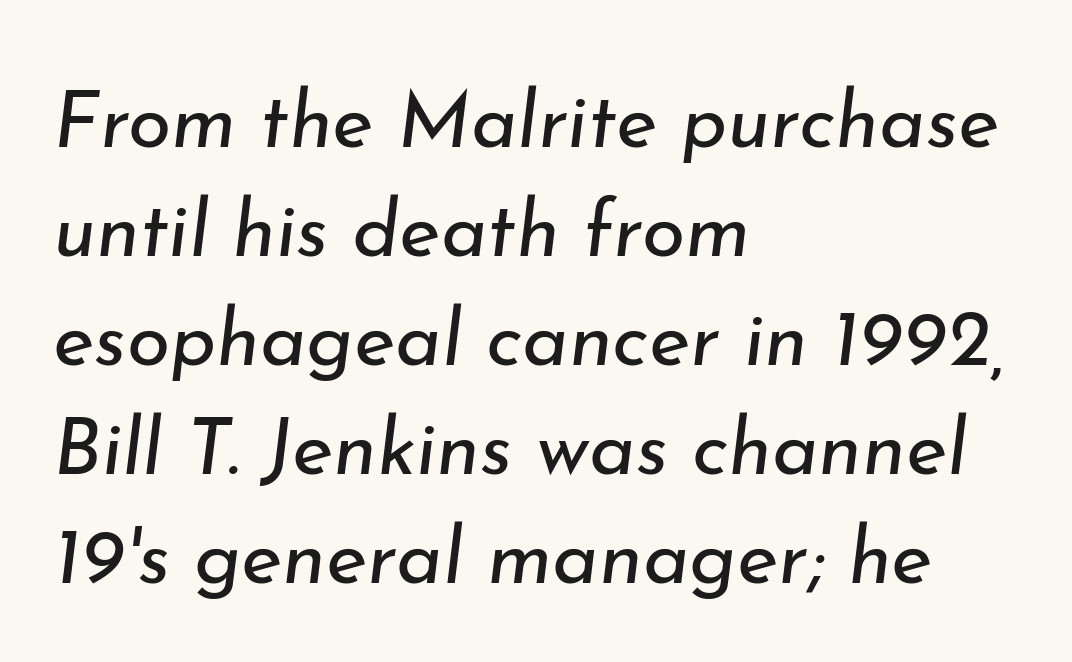
The foot of each line stays bare and open. Character widths vary here, with narrow letters taking less room than wide ones. The weight would be labelled regular, book, light, or lighter still. The lines sit at an ordinary, default distance from one another.
